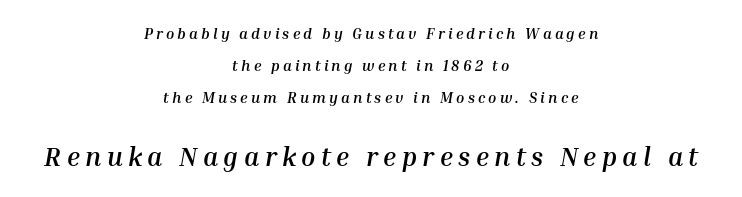
The image shows 26 px bold type, italic (leaning right); set centered, loose line spacing (2.12x), unusually wide letter spacing (+0.21 em), not underlined; the second (bottom) block is 1.73x larger.
